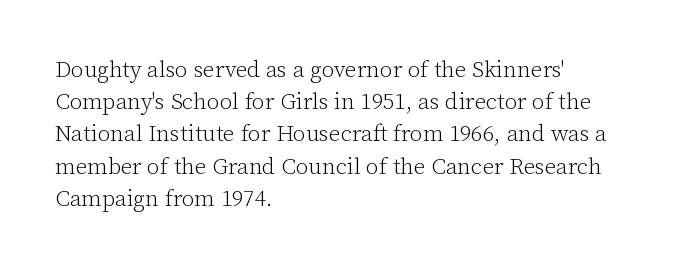
Regarding leading, the lines here are spaced in the standard way. The setting favours the left margin, as ordinary paragraphs usually do. The typeface has the unassuming heft of standard copy or less. The tracking reads as untouched default to a designer's eye. Type without underlining. Vertical strokes here are truly vertical.
